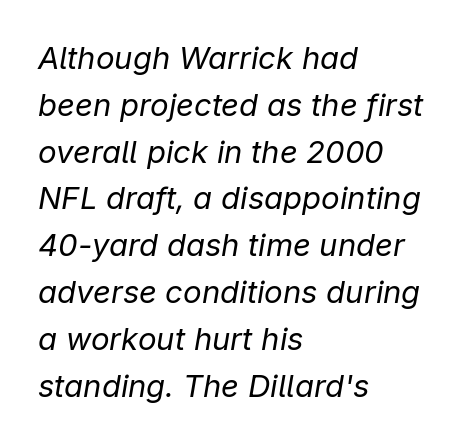
Style check: oblique. Horizontal alignment here is leftward, the default for most running prose. The font is comparable to plain body text, perhaps lighter. Character widths vary here, with narrow letters taking less room than wide ones. Compared with typical body copy, the letter spacing here is the same. Notice how descenders clear the ascenders below comfortably — that's standard leading.
